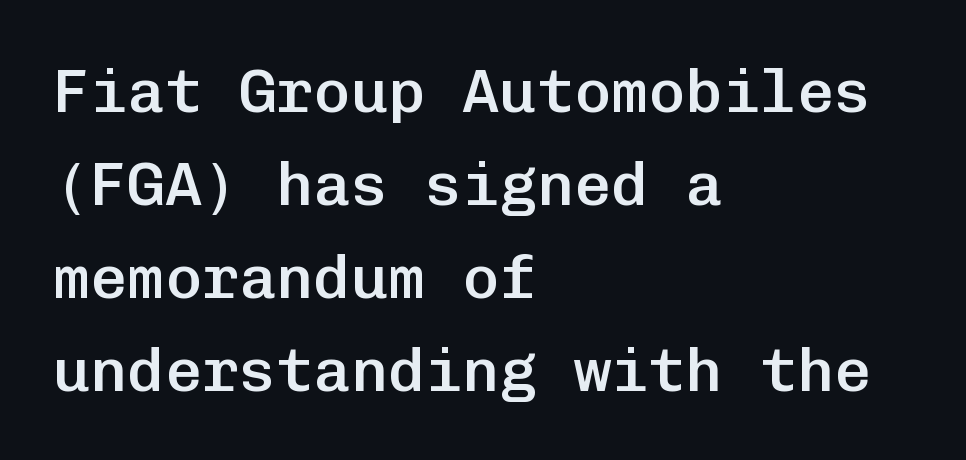
The image shows 62 px semibold sans-serif type, upright, monospaced; set left-aligned, normal line spacing (1.5x), normal letter spacing, not underlined; low stroke contrast and a medium x-height.
